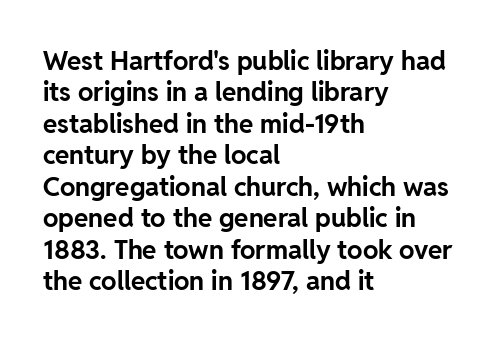
{"italic": "no", "bold": "yes", "underline": "no", "align": "left", "line_spacing_ratio": 1.21, "letter_spacing": "normal", "letter_spacing_em": 0.0, "glyph_px": 26}
